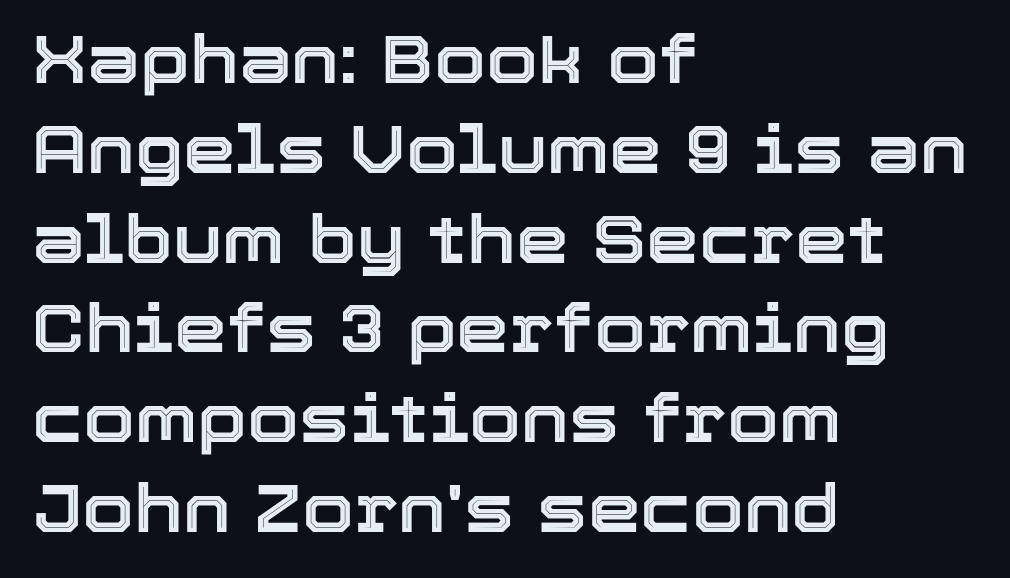
{"italic": "no", "width": "normal", "x_height": "medium", "monospaced": "no", "underline": "no", "align": "left", "line_spacing": "normal", "line_spacing_ratio": 1.34, "letter_spacing": "normal", "letter_spacing_em": 0.0, "glyph_px": 67}
